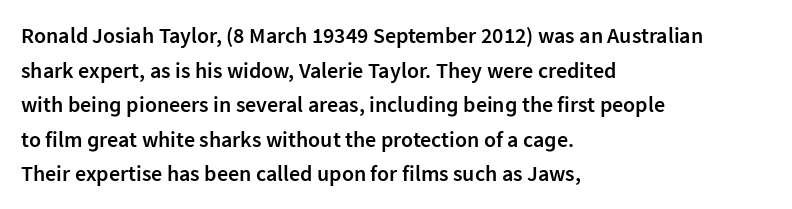
The font's upright variant was chosen for this text. Is the letter spacing exaggerated? No — it looks like the ordinary default. The face used here is a semibold: visibly heavier than regular, lighter than bold. Students, observe: this is what conventionally led text looks like. Every row of glyphs begins at an identical x-position on the left. Words float on clear page, feet unadorned.
